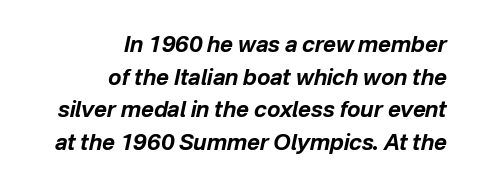
If you measured baseline to baseline, you'd find a middling distance. The rendering keeps characters at their native spacing. The passage shown leans; its letterforms are oblique. Every row of glyphs terminates at an identical x-position on the right. Typographic density is high because the face is bold. Quick note: underline off.
